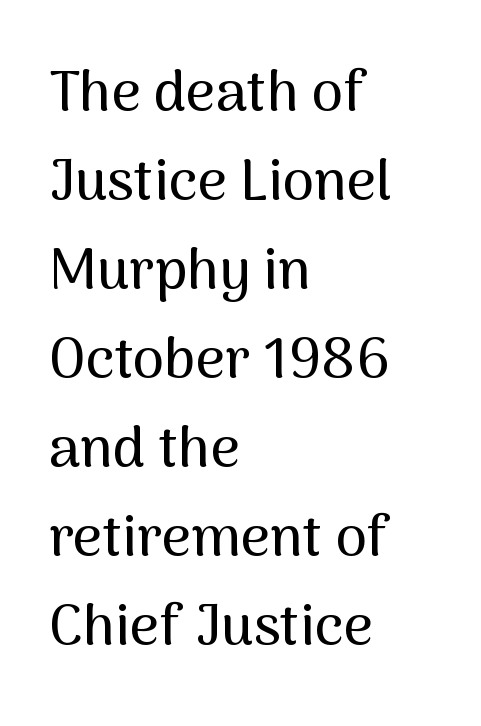
A typesetter would call this proportional, since set widths differ per character. The specimen omits any rule beneath the text block's lines. A roman cut, with each character standing at attention. Does the leading feel generous? No, just average.
